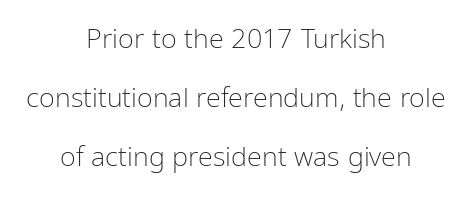
Q: Is the text bold? A: No.
Q: Is the text italic (slanted)? A: No, it is upright.
Q: Is the text underlined? A: No.
Q: How is the paragraph aligned? A: Centered.
Q: Is the spacing between letters normal or unusually wide? A: Normal.
Q: Is the spacing between lines tight, normal or loose? A: Loose.
